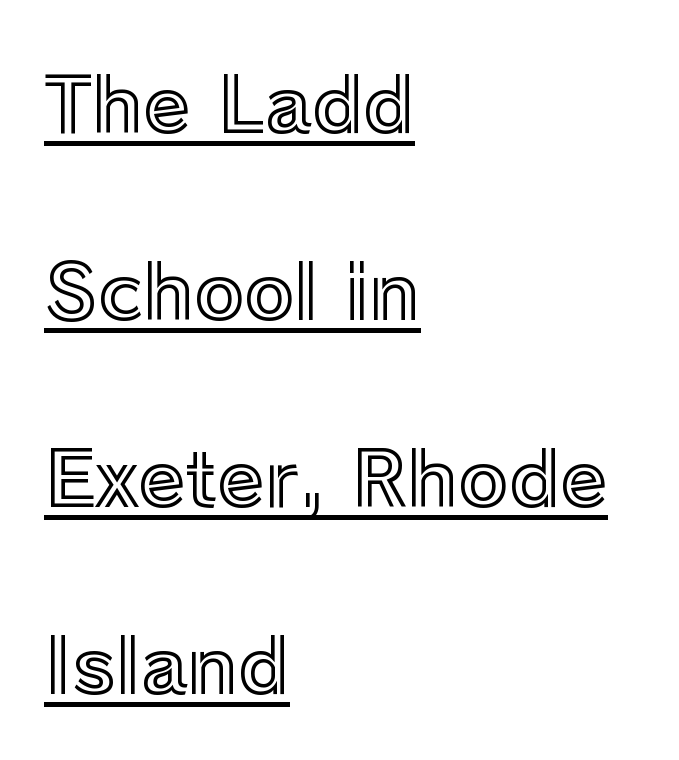
The image shows 76 px text type, upright; set left-aligned, loose line spacing (2.46x), normal letter spacing, underlined; a medium x-height.
